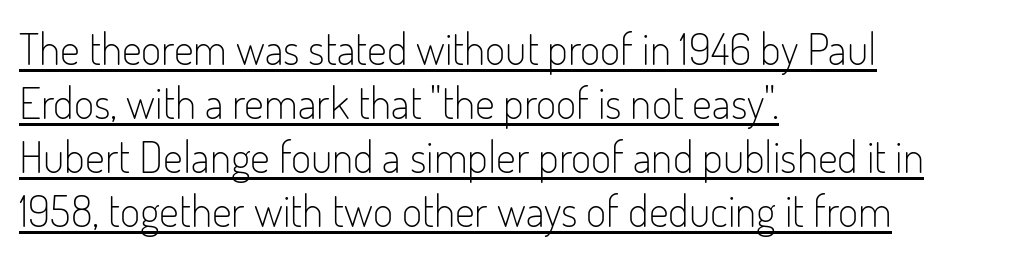
Every word sits above its own underline. These lines stack with their left ends in a neat column. Every stem runs plumb, perpendicular to the baseline. The passage shown is not bold in any degree. Font category for this specimen: sans-serif.
